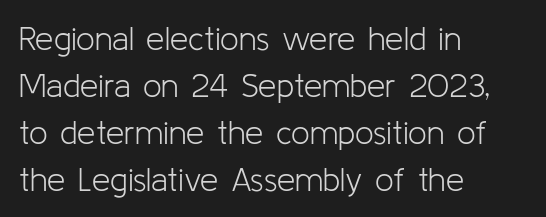
Q: Is the text bold? A: No.
Q: Is the text italic (slanted)? A: No, it is upright.
Q: Is the typeface a serif or a sans-serif typeface? A: Sans-serif.
Q: Is the text underlined? A: No.
Q: How is the paragraph aligned? A: Left-aligned.
Q: Is the spacing between letters normal or unusually wide? A: Normal.
Q: Is the spacing between lines tight, normal or loose? A: Normal.
Q: Width (condensed, normal, or wide)? A: Normal.
Q: Stroke contrast? A: Low.
Q: x-height? A: Medium.
Q: Monospaced? A: No.
